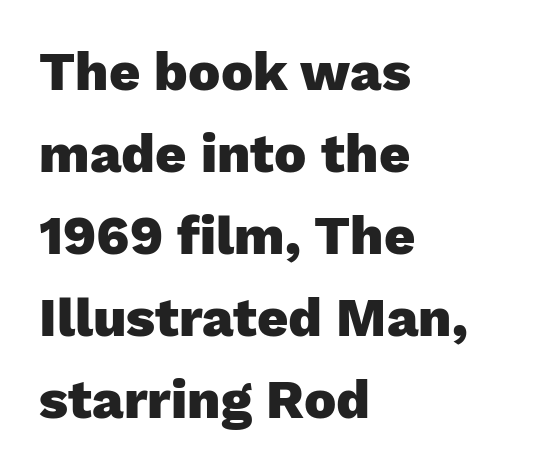
The image shows 54 px heavy sans-serif type, upright; set left-aligned, normal line spacing (1.52x), normal letter spacing, not underlined; low stroke contrast and a medium x-height.
